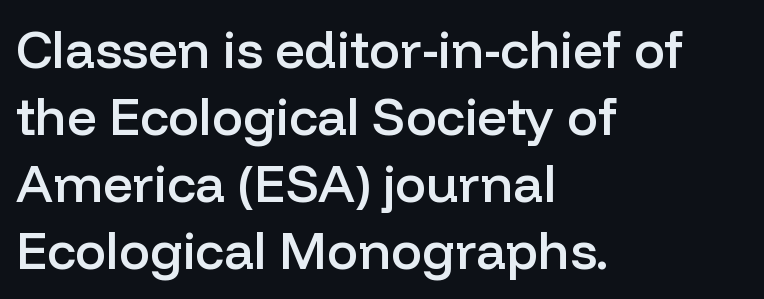
{"serif": "no", "italic": "no", "bold": "semi", "weight": "semibold", "width": "normal", "stroke_contrast": "low", "x_height": "medium", "monospaced": "no", "underline": "no", "align": "left", "line_spacing": "normal", "line_spacing_ratio": 1.29, "letter_spacing": "normal", "letter_spacing_em": 0.0, "glyph_px": 52}
